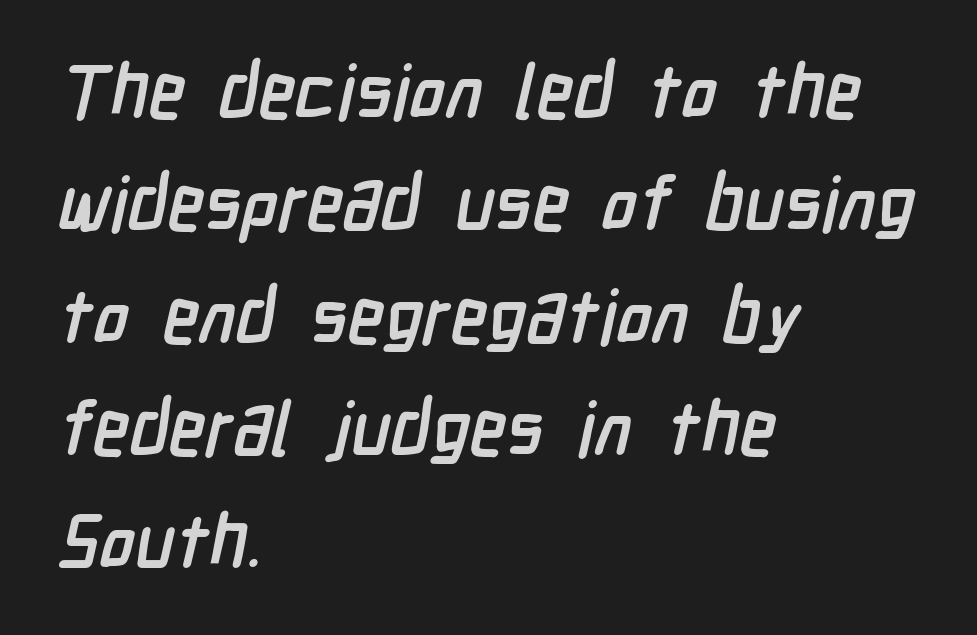
{"serif": "no", "bold": "yes", "weight": "semibold", "width": "condensed", "stroke_contrast": "low", "x_height": "medium", "monospaced": "no", "underline": "no", "align": "left", "line_spacing": "normal", "line_spacing_ratio": 1.5, "letter_spacing": "normal", "letter_spacing_em": 0.0, "glyph_px": 75}
